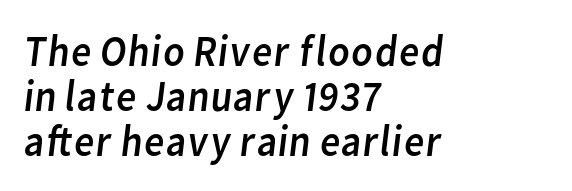
The paragraph shown leans on its left margin. You could call the tracking neutral — neither tight nor loose. Decoration check: the copy has no underline. The letters look calm and open, with moderate or lighter stems. Rows of type sit shoulder to shoulder in the vertical direction.
